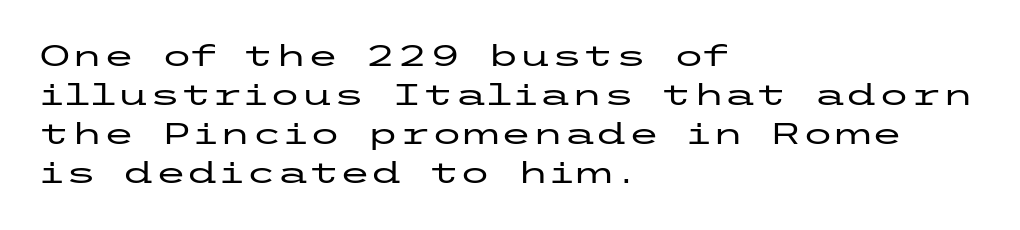
There is no visible air inserted between adjacent glyphs. The passage shown stacks its lines at a standard gap. Quick note: not italic, upright. The designer went with a sans here, leaving each stem footless.
